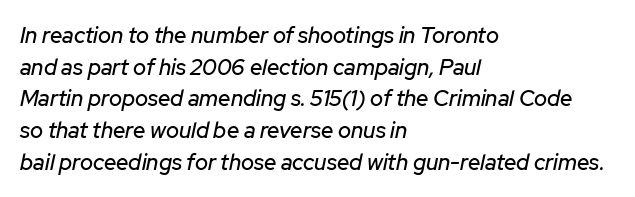
Bare-footed words on every line. The letterforms sit shoulder to shoulder at normal distance. You can tell it's italic because the verticals aren't actually vertical. These lines sit exactly where default settings would place them.
